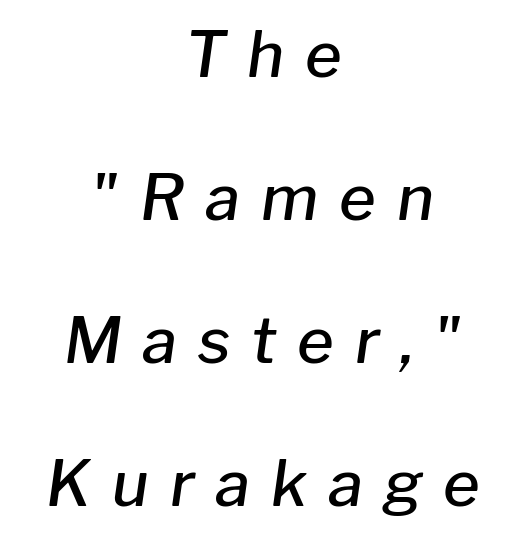
{"italic": "yes", "lean": "right", "slant_degrees": 8, "bold": "semi", "weight": "semibold", "width": "normal", "stroke_contrast": "low", "x_height": "medium", "monospaced": "no", "underline": "no", "align": "center", "line_spacing": "loose", "line_spacing_ratio": 2.27, "letter_spacing": "wide", "letter_spacing_em": 0.33, "glyph_px": 63}
